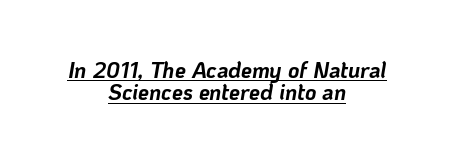
The horizontal fit of the characters is conventional and even. This is oblique type, the kind used for emphasis or titles. Underlined type. The text block is weighted toward neither margin, spreading evenly from the middle. Regarding leading, the lines here are crowded together.
